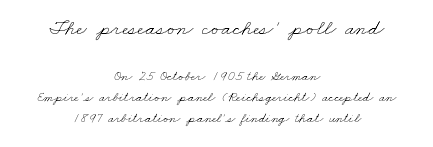
Q: Is the text bold? A: No.
Q: Is the text underlined? A: No.
Q: How is the paragraph aligned? A: Centered.
Q: Is the spacing between letters normal or unusually wide? A: Normal.
Q: Is the spacing between lines tight, normal or loose? A: Normal.
Q: Which block of text is set in a larger size, the first (top) or the second (bottom)? A: The first (top) one.
